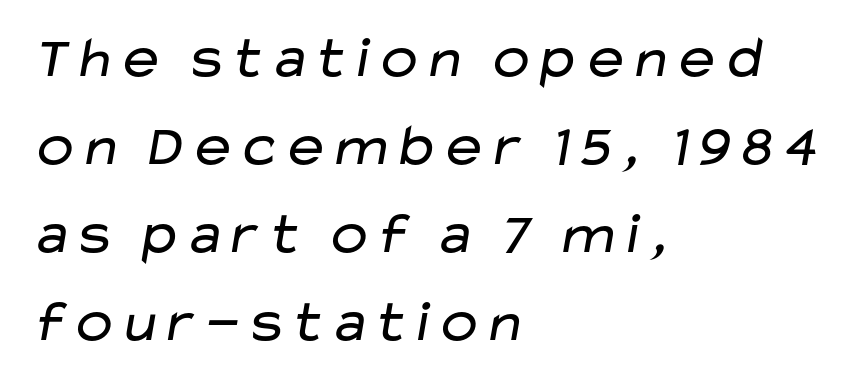
Q: Is the text bold? A: No.
Q: Is the typeface a serif or a sans-serif typeface? A: Sans-serif.
Q: Is the text underlined? A: No.
Q: How is the paragraph aligned? A: Left-aligned.
Q: Is the spacing between letters normal or unusually wide? A: Normal.
Q: Is the spacing between lines tight, normal or loose? A: Normal.
Q: Width (condensed, normal, or wide)? A: Wide.
Q: Stroke contrast? A: Low.
Q: x-height? A: Medium.
Q: Monospaced? A: No.
